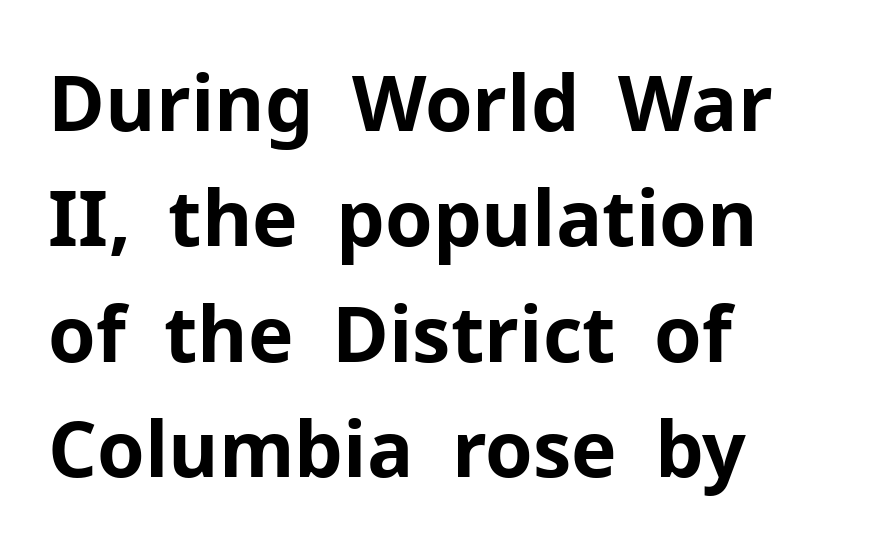
Q: Is the text bold? A: Yes.
Q: Is the text italic (slanted)? A: No, it is upright.
Q: Is the typeface a serif or a sans-serif typeface? A: Sans-serif.
Q: Is the text underlined? A: No.
Q: How is the paragraph aligned? A: Left-aligned.
Q: Is the spacing between letters normal or unusually wide? A: Normal.
Q: Is the spacing between lines tight, normal or loose? A: Normal.
Q: Width (condensed, normal, or wide)? A: Normal.
Q: Stroke contrast? A: Low.
Q: x-height? A: Medium.
Q: Monospaced? A: No.
